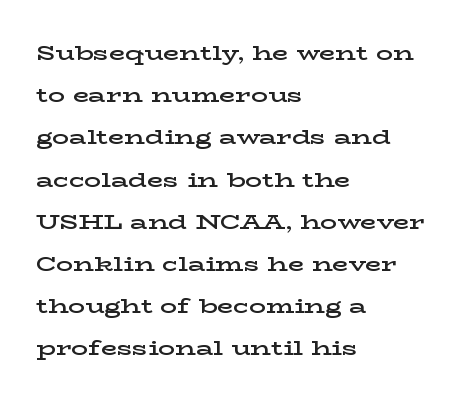
Q: Is the text bold? A: Semi-bold.
Q: Is the text italic (slanted)? A: No, it is upright.
Q: Is the text underlined? A: No.
Q: How is the paragraph aligned? A: Left-aligned.
Q: Is the spacing between letters normal or unusually wide? A: Normal.
Q: Is the spacing between lines tight, normal or loose? A: Loose.
